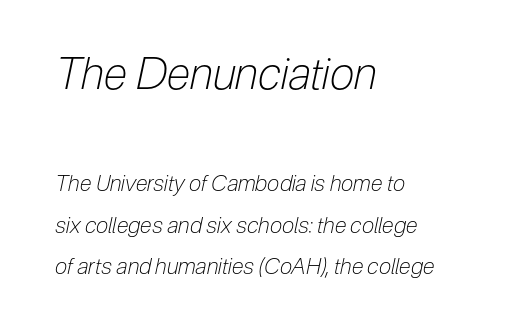
Q: Is the text bold? A: No.
Q: Is the text italic (slanted)? A: Yes, it leans right by about 12 degrees.
Q: Is the text underlined? A: No.
Q: How is the paragraph aligned? A: Left-aligned.
Q: Is the spacing between letters normal or unusually wide? A: Normal.
Q: Is the spacing between lines tight, normal or loose? A: Loose.
Q: Which block of text is set in a larger size, the first (top) or the second (bottom)? A: The first (top) one.
Q: Width (condensed, normal, or wide)? A: Condensed.
Q: Stroke contrast? A: Low.
Q: x-height? A: Medium.
Q: Monospaced? A: No.
